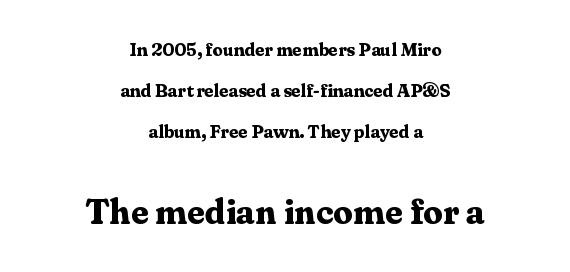
{"serif": "yes", "italic": "no", "bold": "yes", "weight": "bold", "width": "normal", "stroke_contrast": "medium", "x_height": "medium", "monospaced": "no", "underline": "no", "align": "center", "line_spacing": "loose", "line_spacing_ratio": 2.28, "letter_spacing": "normal", "letter_spacing_em": 0.0, "larger_block": "second", "size_ratio": 1.94, "glyph_px": 35}
